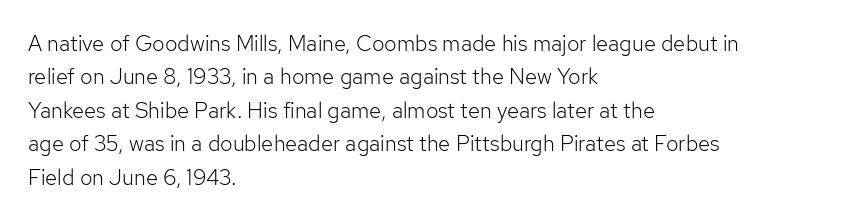
Q: Is the text bold? A: No.
Q: Is the text italic (slanted)? A: No, it is upright.
Q: Is the text underlined? A: No.
Q: How is the paragraph aligned? A: Left-aligned.
Q: Is the spacing between letters normal or unusually wide? A: Normal.
Q: Is the spacing between lines tight, normal or loose? A: Normal.
